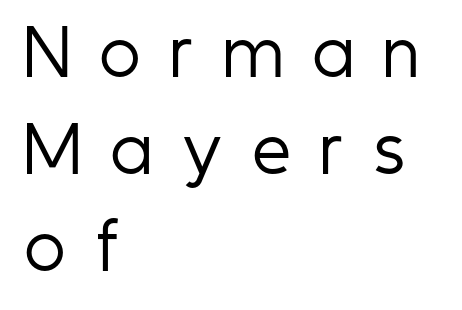
Q: Is the text bold? A: No.
Q: Is the text italic (slanted)? A: No, it is upright.
Q: Is the typeface a serif or a sans-serif typeface? A: Sans-serif.
Q: Is the text underlined? A: No.
Q: How is the paragraph aligned? A: Left-aligned.
Q: Is the spacing between letters normal or unusually wide? A: Unusually wide.
Q: Is the spacing between lines tight, normal or loose? A: Normal.
Q: Width (condensed, normal, or wide)? A: Condensed.
Q: Stroke contrast? A: Low.
Q: x-height? A: Medium.
Q: Monospaced? A: No.
